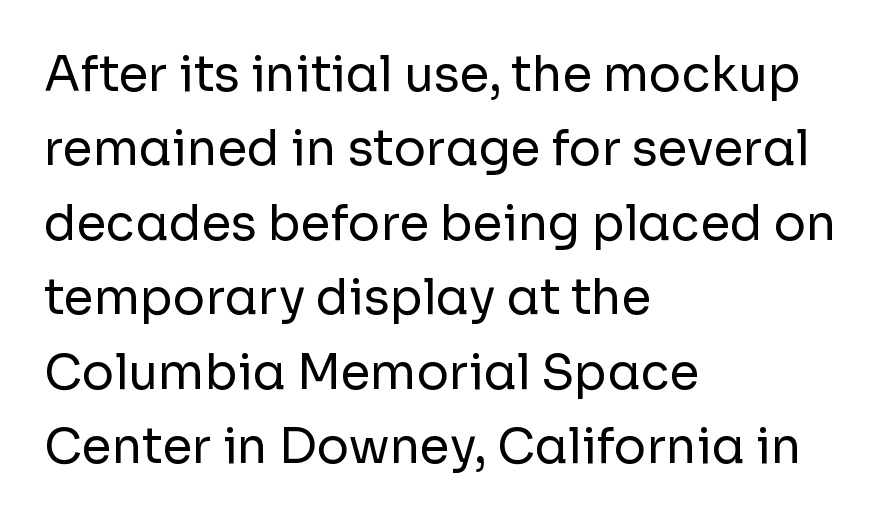
The image shows 48 px regular-weight sans-serif type, upright; set left-aligned, normal line spacing (1.55x), normal letter spacing, not underlined; low stroke contrast and a medium x-height.
